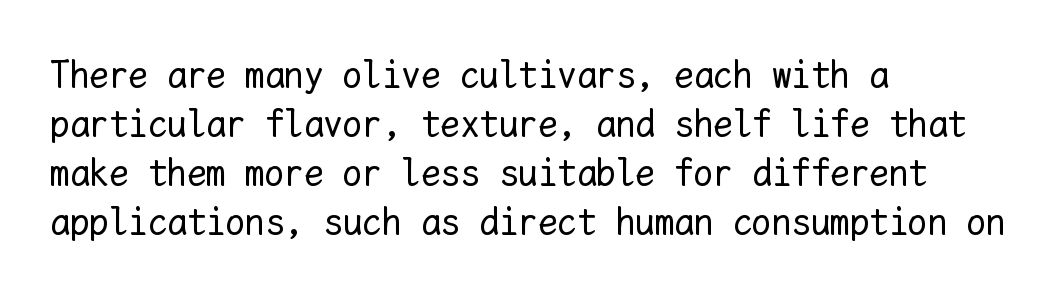
Q: Is the text bold? A: No.
Q: Is the text italic (slanted)? A: No, it is upright.
Q: Is the text underlined? A: No.
Q: How is the paragraph aligned? A: Left-aligned.
Q: Is the spacing between letters normal or unusually wide? A: Normal.
Q: Is the spacing between lines tight, normal or loose? A: Normal.
Q: Width (condensed, normal, or wide)? A: Normal.
Q: Stroke contrast? A: Low.
Q: x-height? A: Medium.
Q: Monospaced? A: Yes.
